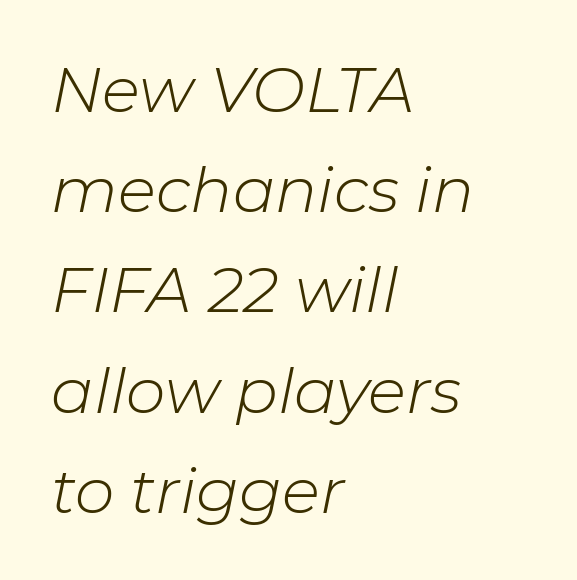
The lines in this sample share a left origin and differ only in where they stop. A typesetter would call this proportional, since set widths differ per character. The face looks like a standard text weight, possibly lighter. Tracking value appears to be zero — textbook default spacing.
